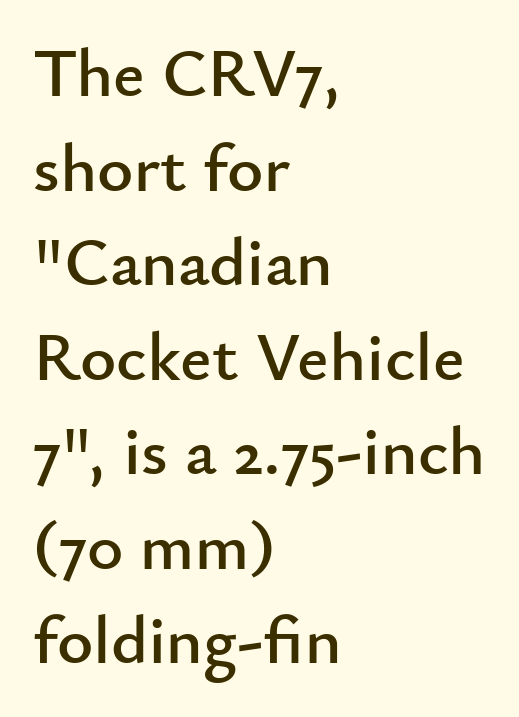
The image shows 69 px sans-serif type, upright; set left-aligned, normal line spacing (1.37x), normal letter spacing, not underlined; low stroke contrast and a small x-height.
